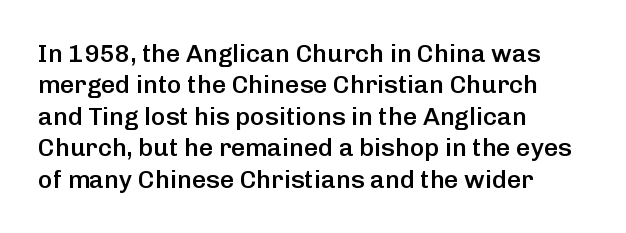
{"italic": "no", "bold": "semi", "underline": "no", "align": "left", "line_spacing": "normal", "line_spacing_ratio": 1.26, "letter_spacing": "normal", "letter_spacing_em": 0.0, "glyph_px": 25}
